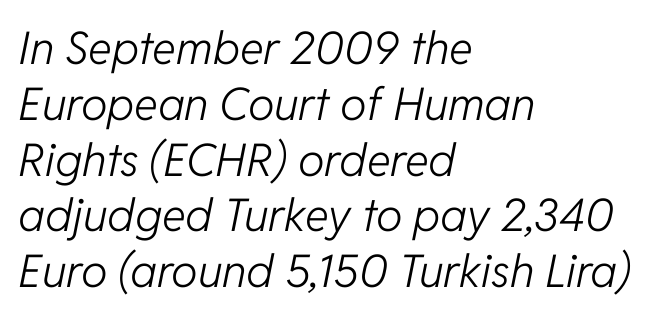
{"italic": "yes", "lean": "right", "slant_degrees": 11, "bold": "no", "weight": "light", "width": "normal", "stroke_contrast": "low", "x_height": "medium", "monospaced": "no", "underline": "no", "align": "left", "line_spacing_ratio": 1.24, "letter_spacing": "normal", "letter_spacing_em": 0.0, "glyph_px": 45}
